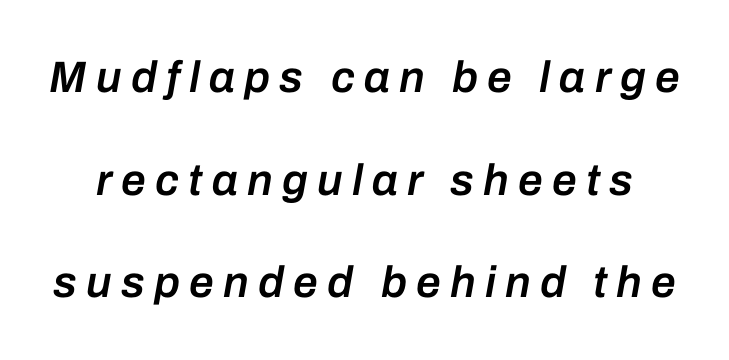
Each word looks stretched out because of the extra space between its letters. The passage shown is not underscored anywhere. This sample trades compactness for vertical openness between lines. Note the varied advance widths — an 'i' is clearly narrower than an 'm'. The sample has been set in demibold, a notch under bold. There's an unmistakable incline to the writing here.
